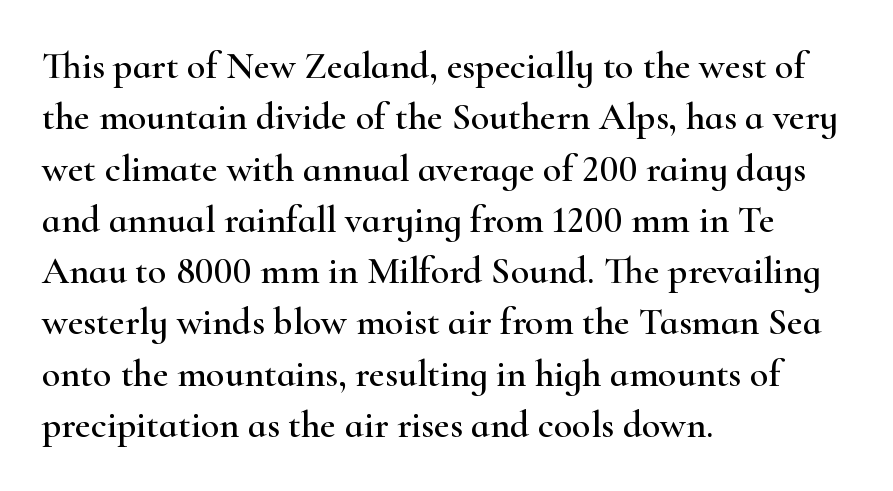
The image shows 38 px wide serif type, upright; set left-aligned, normal line spacing (1.35x), normal letter spacing, not underlined; high stroke contrast and a small x-height.
